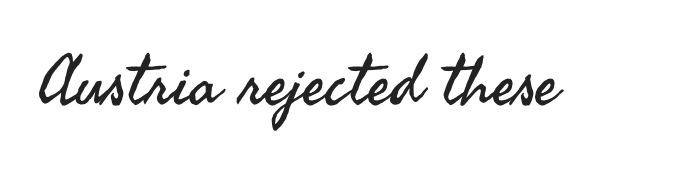
{"serif": "no", "bold": "no", "weight": "regular", "width": "normal", "stroke_contrast": "medium", "x_height": "small", "monospaced": "no", "underline": "no", "letter_spacing": "normal", "letter_spacing_em": 0.0, "glyph_px": 68}
